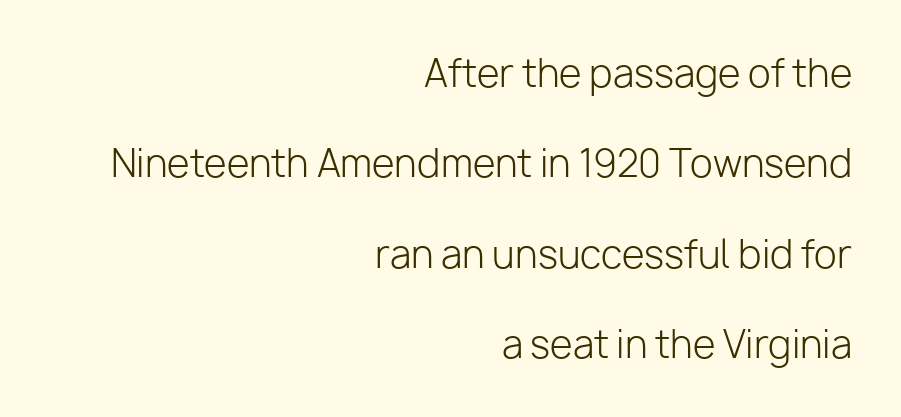
Q: Is the text bold? A: No.
Q: Is the text italic (slanted)? A: No, it is upright.
Q: Is the typeface a serif or a sans-serif typeface? A: Sans-serif.
Q: Is the text underlined? A: No.
Q: How is the paragraph aligned? A: Right-aligned.
Q: Is the spacing between letters normal or unusually wide? A: Normal.
Q: Is the spacing between lines tight, normal or loose? A: Loose.
Q: Width (condensed, normal, or wide)? A: Normal.
Q: Stroke contrast? A: Low.
Q: x-height? A: Medium.
Q: Monospaced? A: No.
